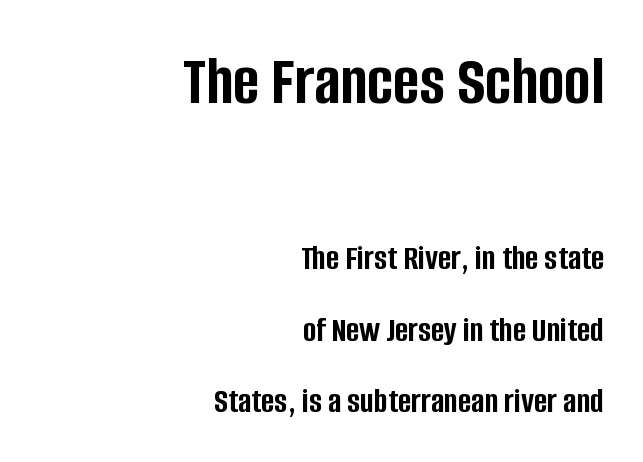
The type family on display is of the sans-serif kind. Caption: multi-line text, flush right, ragged left. How are the letters spaced? Ordinarily, with no added tracking. The words here are not underlined.
